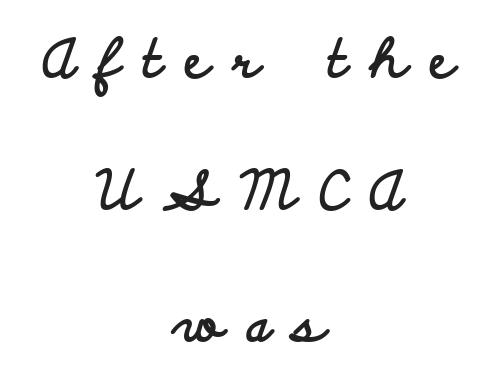
The image shows 53 px bold, wide sans-serif type; set centered, loose line spacing (2.49x), unusually wide letter spacing (+0.44 em), not underlined; low stroke contrast and a small x-height.
